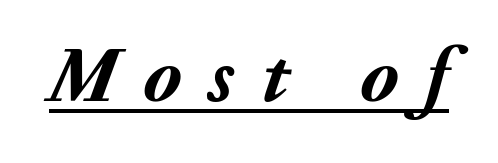
Caption: lettering with a line underneath. A typesetter would call this heavily tracked-out type. Stroke thickness is high; the sample reads as a true bold. Compared with ordinary roman type, these characters are visibly tilted. Do the characters align in a grid? No, the font is proportional.
